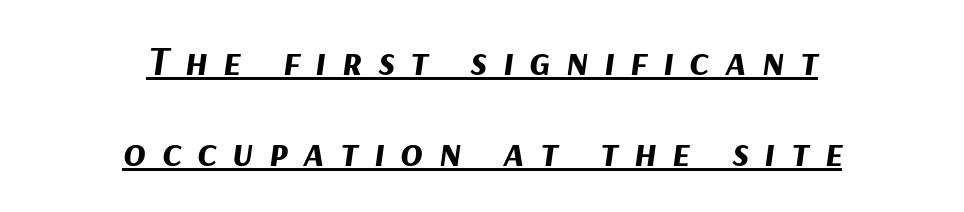
Think of a printed novel: that variable character pitch is what you see here. A centered setting, common on invitations and titles, is used for this passage. Does extra space separate the letters? Yes, quite a lot of it. The string is rendered with underlining switched on. Observe the lean: these are italic letterforms.
